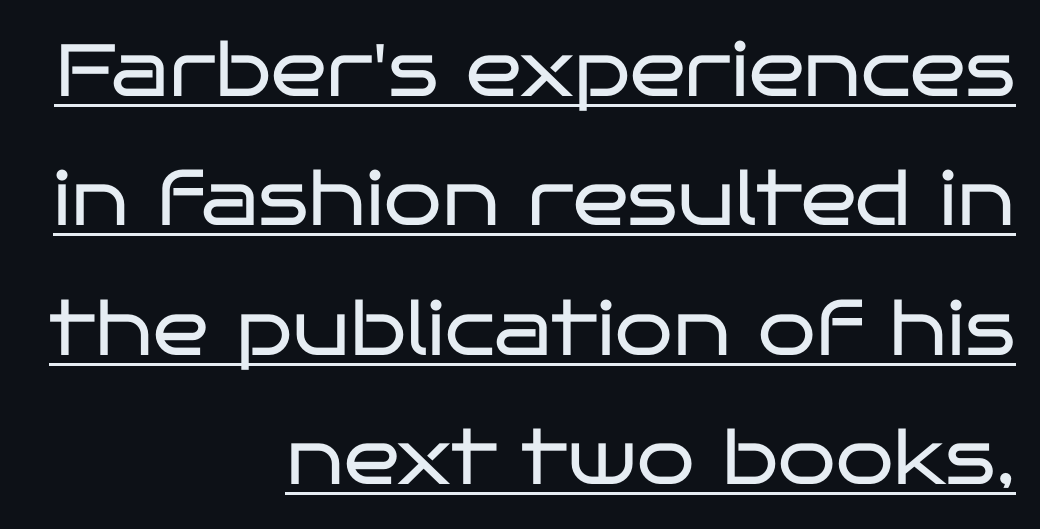
{"serif": "no", "italic": "no", "bold": "no", "weight": "regular", "width": "wide", "stroke_contrast": "low", "x_height": "large", "monospaced": "no", "underline": "yes", "align": "right", "line_spacing_ratio": 1.75, "letter_spacing": "normal", "letter_spacing_em": 0.0, "glyph_px": 74}
